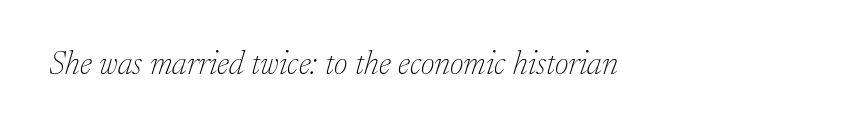
The image shows 33 px thin serif type, italic (leaning right); set normal letter spacing, not underlined; low stroke contrast and a medium x-height.
